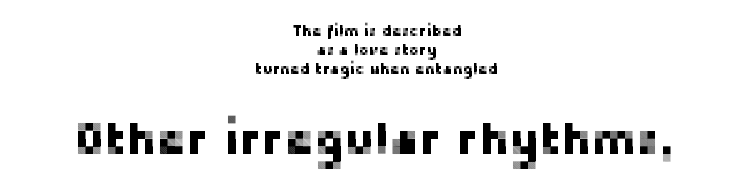
The image shows 45 px sans-serif type, upright; set centered, normal line spacing (1.26x), normal letter spacing, not underlined; the second (bottom) block is 3.0x larger; low stroke contrast and a medium x-height.
